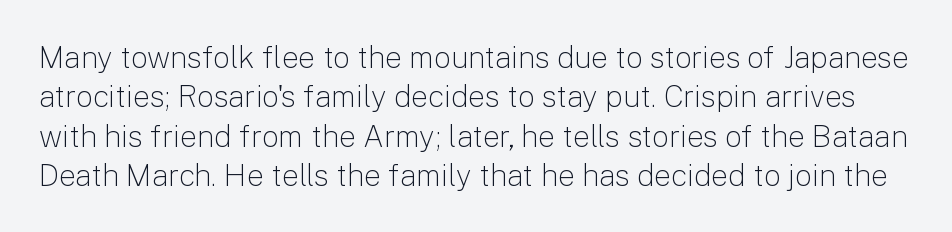
To sum up the face: it is a sans, with no serifs. Just letters on the line, the space beneath them empty. Unbolded letterforms with no extra heft. Designer's note — italics off, roman on.
